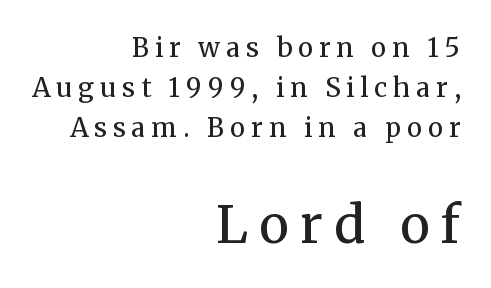
Q: Is the text bold? A: No.
Q: Is the text italic (slanted)? A: No, it is upright.
Q: Is the typeface a serif or a sans-serif typeface? A: Serif.
Q: Is the text underlined? A: No.
Q: How is the paragraph aligned? A: Right-aligned.
Q: Is the spacing between letters normal or unusually wide? A: Unusually wide.
Q: Is the spacing between lines tight, normal or loose? A: Normal.
Q: Which block of text is set in a larger size, the first (top) or the second (bottom)? A: The second (bottom) one.
Q: Width (condensed, normal, or wide)? A: Normal.
Q: Stroke contrast? A: Medium.
Q: x-height? A: Medium.
Q: Monospaced? A: No.
